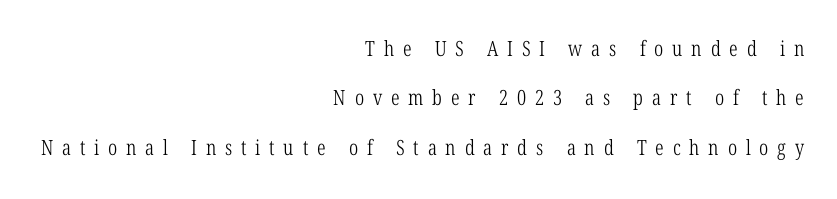
Summary of weight: not heavy and not bold. These lines have a slow, spaced-out rhythm from letter to letter. Designer's note — italics off, roman on. Quick note: interline space is abundant. The paragraph shown leans on its right margin.
